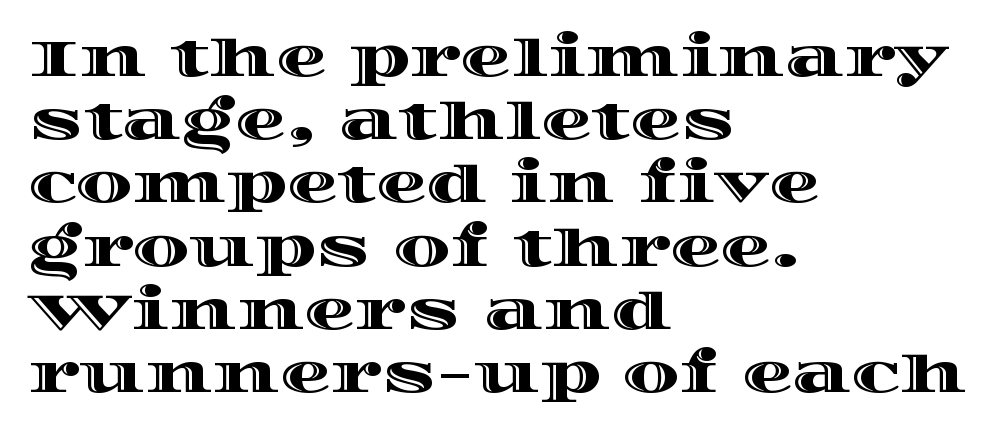
{"italic": "no", "width": "wide", "x_height": "large", "monospaced": "no", "underline": "no", "align": "left", "line_spacing_ratio": 1.24, "letter_spacing": "normal", "letter_spacing_em": 0.0, "glyph_px": 51}
